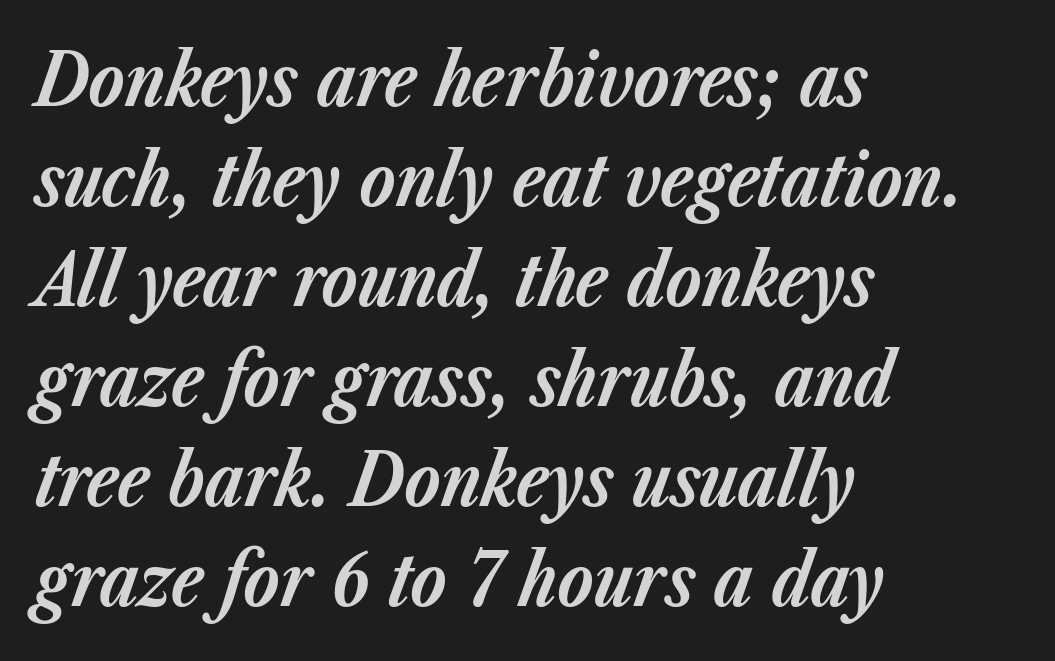
{"italic": "yes", "lean": "right", "slant_degrees": 23, "bold": "yes", "weight": "bold", "width": "normal", "stroke_contrast": "low", "x_height": "medium", "monospaced": "no", "underline": "no", "align": "left", "line_spacing": "normal", "line_spacing_ratio": 1.37, "letter_spacing": "normal", "letter_spacing_em": 0.0, "glyph_px": 73}
